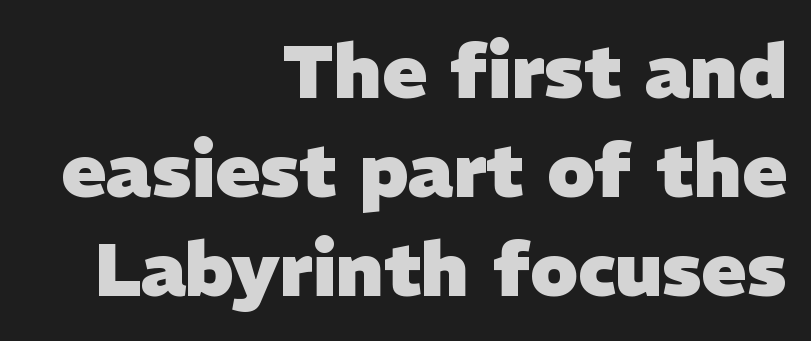
{"serif": "no", "bold": "yes", "weight": "heavy", "width": "normal", "stroke_contrast": "low", "x_height": "medium", "monospaced": "no", "underline": "no", "align": "right", "line_spacing": "normal", "line_spacing_ratio": 1.32, "letter_spacing": "normal", "letter_spacing_em": 0.0, "glyph_px": 75}
